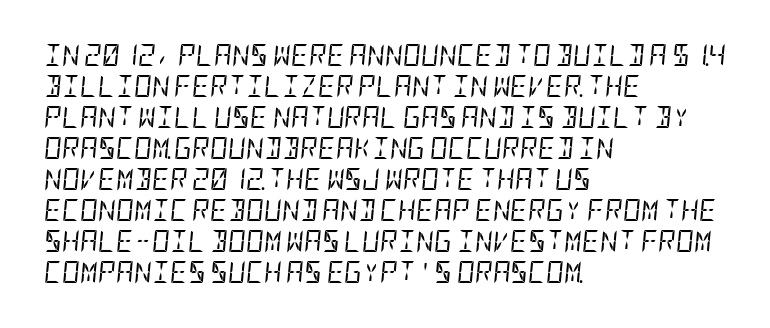
The image shows 22 px text type, italic (leaning right); set left-aligned, normal line spacing (1.41x), normal letter spacing, not underlined.
